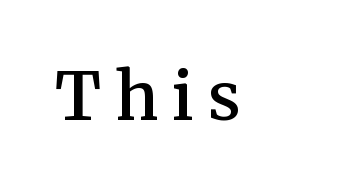
Q: Is the text bold? A: Semi-bold.
Q: Is the text italic (slanted)? A: No, it is upright.
Q: Is the typeface a serif or a sans-serif typeface? A: Serif.
Q: Is the text underlined? A: No.
Q: Is the spacing between letters normal or unusually wide? A: Unusually wide.
Q: Width (condensed, normal, or wide)? A: Normal.
Q: Stroke contrast? A: Medium.
Q: x-height? A: Medium.
Q: Monospaced? A: No.
